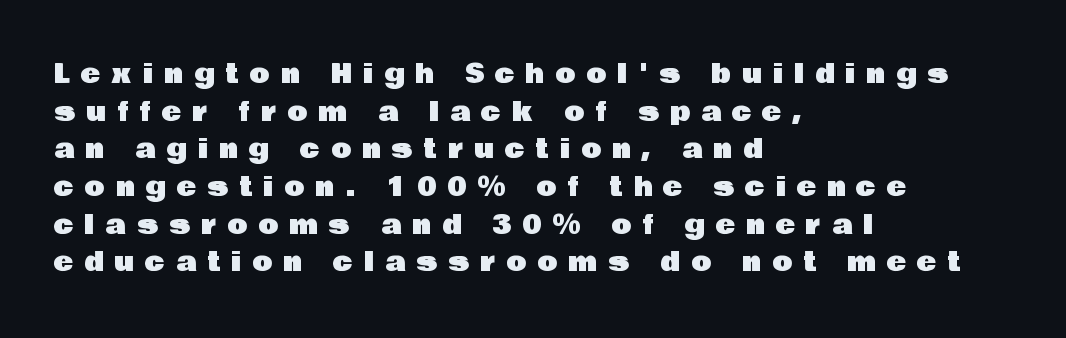
The image shows 26 px text type, upright; set left-aligned, normal line spacing (1.45x), unusually wide letter spacing (+0.43 em), not underlined.
